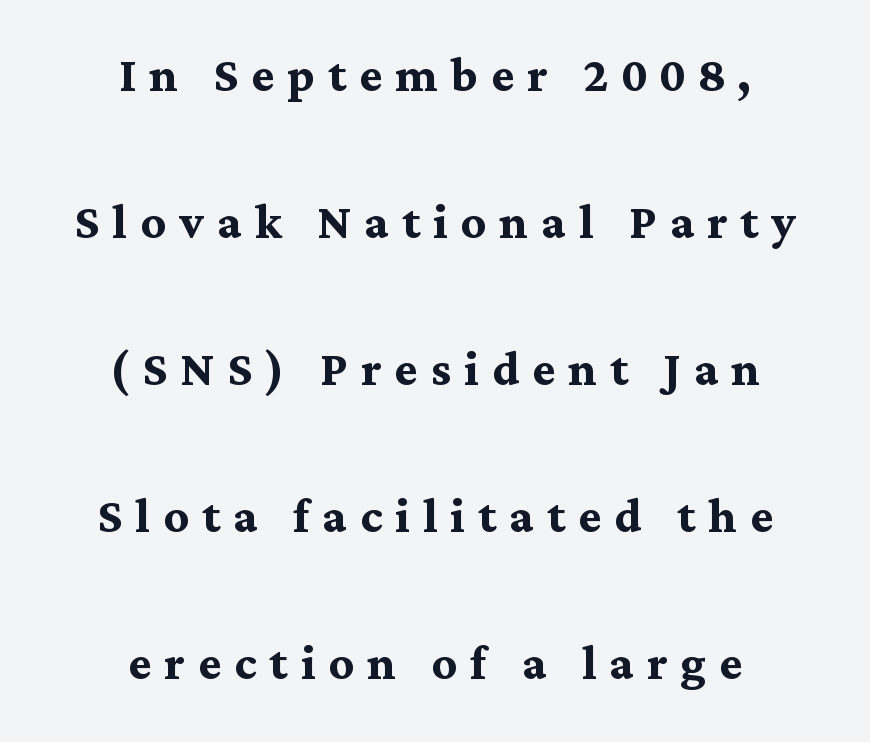
{"serif": "yes", "italic": "no", "bold": "yes", "weight": "semibold", "width": "normal", "stroke_contrast": "medium", "x_height": "medium", "monospaced": "no", "underline": "no", "align": "center", "line_spacing": "loose", "line_spacing_ratio": 2.37, "letter_spacing": "wide", "letter_spacing_em": 0.21, "glyph_px": 62}
